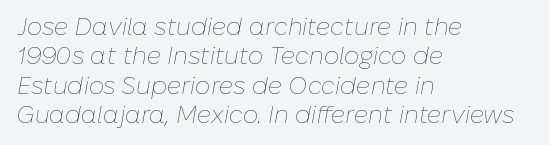
Alignment: flush left. Weight class: somewhere from thin through regular. Beneath every word, the page is bare. Compared with ordinary roman type, these characters are visibly tilted. The horizontal fit of the characters is conventional and even.
